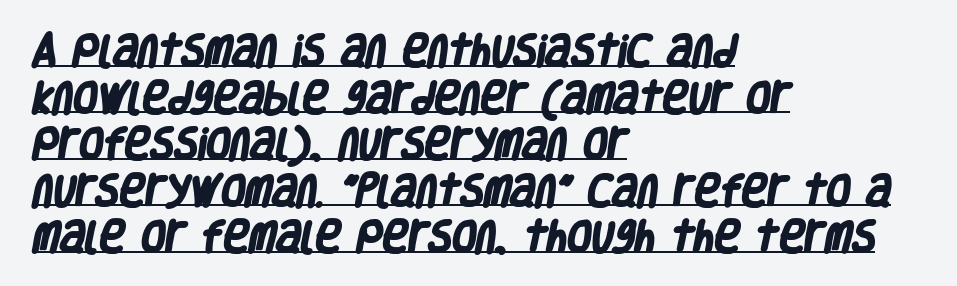
The image shows 35 px heavy, condensed sans-serif type; set left-aligned, normal line spacing (1.33x), normal letter spacing, underlined; low stroke contrast and a large x-height.
